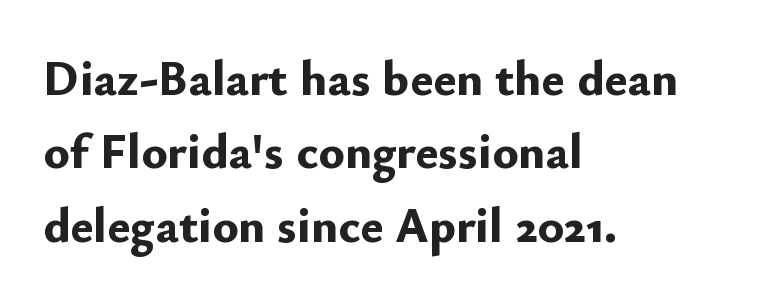
{"serif": "no", "italic": "no", "bold": "yes", "weight": "bold", "width": "normal", "stroke_contrast": "low", "x_height": "small", "monospaced": "no", "underline": "no", "align": "left", "line_spacing": "normal", "line_spacing_ratio": 1.5, "letter_spacing": "normal", "letter_spacing_em": 0.0, "glyph_px": 49}
